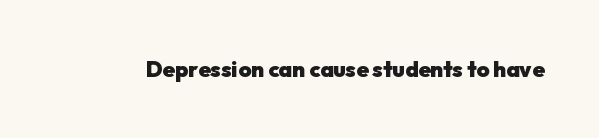
Q: Is the text bold? A: Yes.
Q: Is the text italic (slanted)? A: No, it is upright.
Q: Is the text underlined? A: No.
Q: Is the spacing between letters normal or unusually wide? A: Normal.
